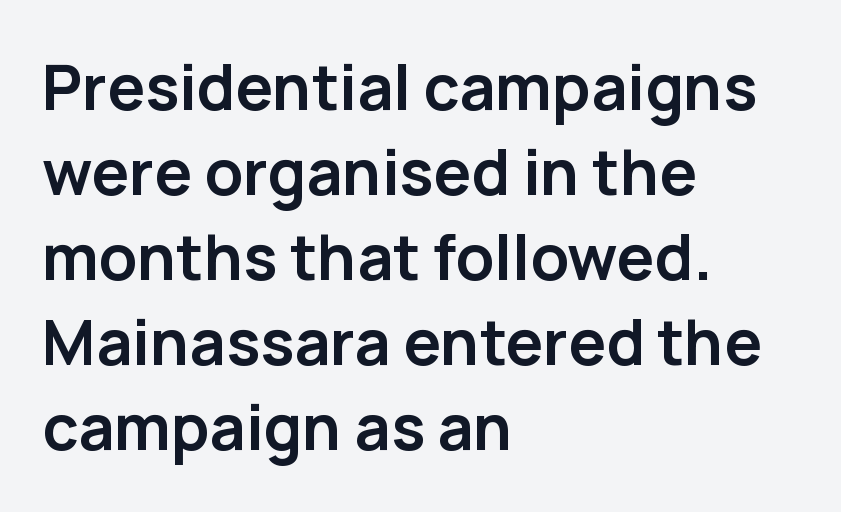
The image shows 63 px semibold sans-serif type, upright; set left-aligned, normal line spacing (1.35x), normal letter spacing, not underlined; low stroke contrast and a medium x-height.
